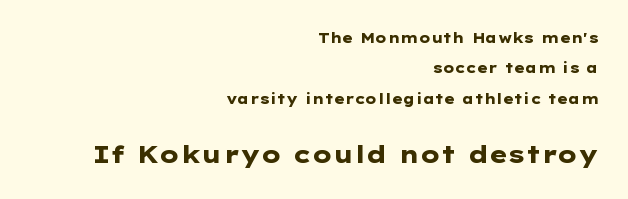
Q: Is the text bold? A: Yes.
Q: Is the text italic (slanted)? A: No, it is upright.
Q: Is the text underlined? A: No.
Q: How is the paragraph aligned? A: Right-aligned.
Q: Is the spacing between letters normal or unusually wide? A: Normal.
Q: Is the spacing between lines tight, normal or loose? A: Loose.
Q: Which block of text is set in a larger size, the first (top) or the second (bottom)? A: The second (bottom) one.
